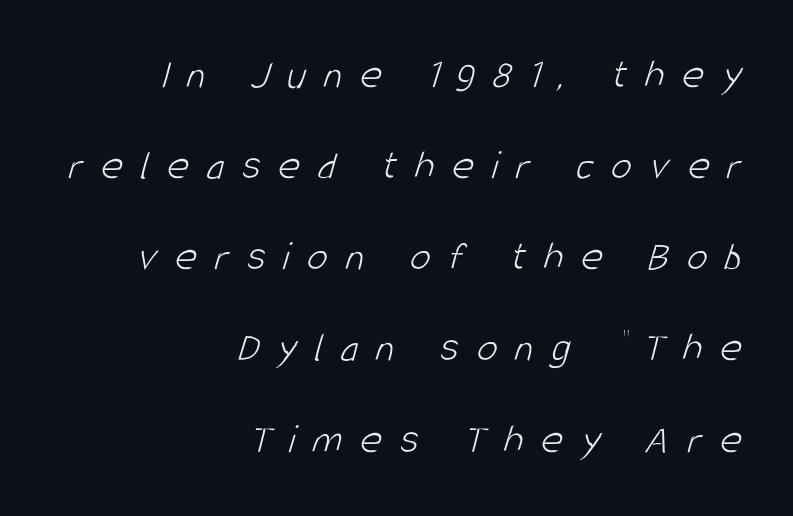
Ink coverage per letter is moderate at most. This rendering uses right alignment, leaving the left contour irregular. Substantial extra tracking has been applied to these lines. This rendering features lettering with no underline. A great deal of white space separates one row of letters from the next. A typesetter would call this proportional, since set widths differ per character.
